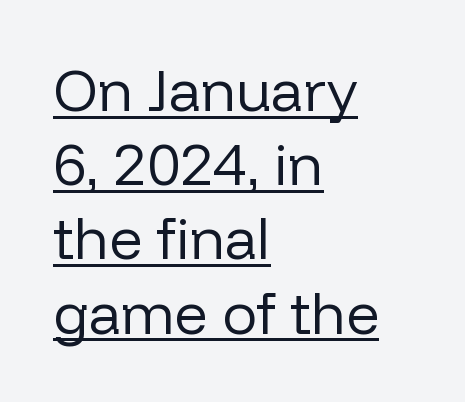
Q: Is the text bold? A: No.
Q: Is the text italic (slanted)? A: No, it is upright.
Q: Is the typeface a serif or a sans-serif typeface? A: Sans-serif.
Q: Is the text underlined? A: Yes.
Q: How is the paragraph aligned? A: Left-aligned.
Q: Is the spacing between letters normal or unusually wide? A: Normal.
Q: Is the spacing between lines tight, normal or loose? A: Normal.
Q: Width (condensed, normal, or wide)? A: Normal.
Q: Stroke contrast? A: Low.
Q: x-height? A: Medium.
Q: Monospaced? A: No.
